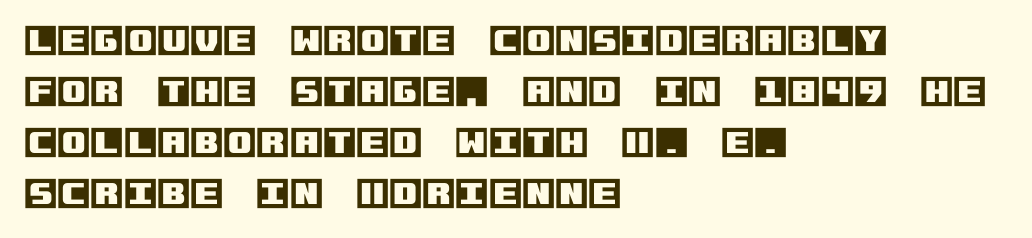
Q: Is the text italic (slanted)? A: No, it is upright.
Q: Is the text underlined? A: No.
Q: How is the paragraph aligned? A: Left-aligned.
Q: Is the spacing between letters normal or unusually wide? A: Normal.
Q: Is the spacing between lines tight, normal or loose? A: Normal.
Q: Width (condensed, normal, or wide)? A: Normal.
Q: x-height? A: Large.
